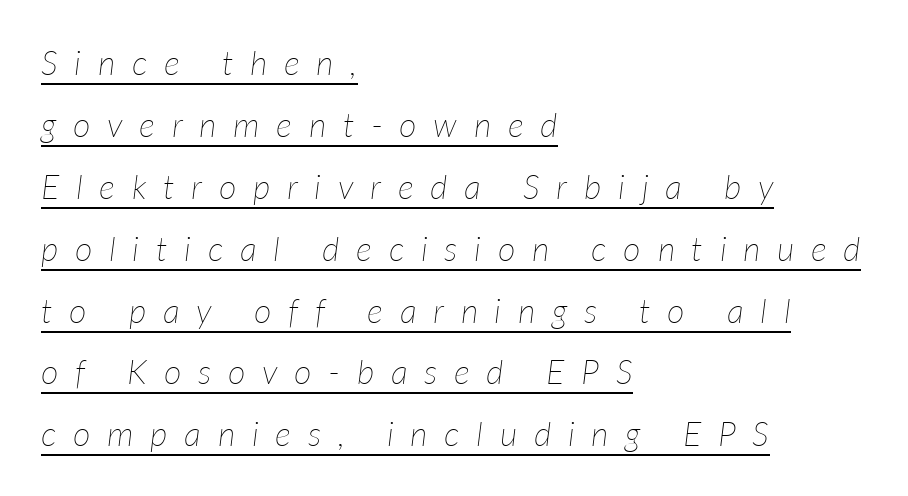
Q: Is the text bold? A: No.
Q: Is the text italic (slanted)? A: Yes, it leans right by about 7 degrees.
Q: Is the text underlined? A: Yes.
Q: How is the paragraph aligned? A: Left-aligned.
Q: Is the spacing between letters normal or unusually wide? A: Unusually wide.
Q: Width (condensed, normal, or wide)? A: Normal.
Q: Stroke contrast? A: Low.
Q: x-height? A: Medium.
Q: Monospaced? A: No.
